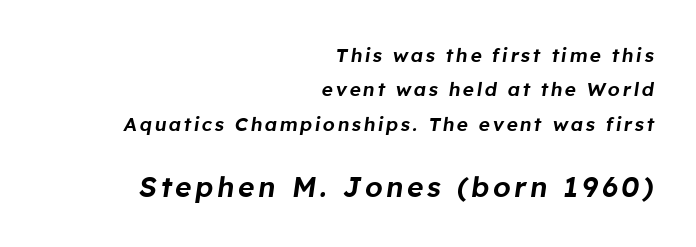
Each letter keeps its own natural width here, so spacing adapts to shape. Reading down the block, your eye finds every line finishing at a fixed right position. Italic? Definitely — the glyphs are oblique. The letters in the lower block stand taller than those in the block above.
